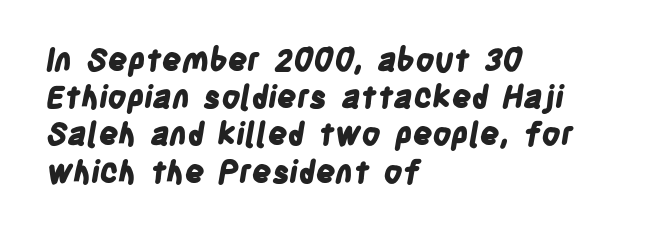
Q: Is the text bold? A: Yes.
Q: Is the typeface a serif or a sans-serif typeface? A: Sans-serif.
Q: Is the text underlined? A: No.
Q: How is the paragraph aligned? A: Left-aligned.
Q: Is the spacing between letters normal or unusually wide? A: Normal.
Q: Width (condensed, normal, or wide)? A: Condensed.
Q: Stroke contrast? A: Low.
Q: x-height? A: Large.
Q: Monospaced? A: No.
